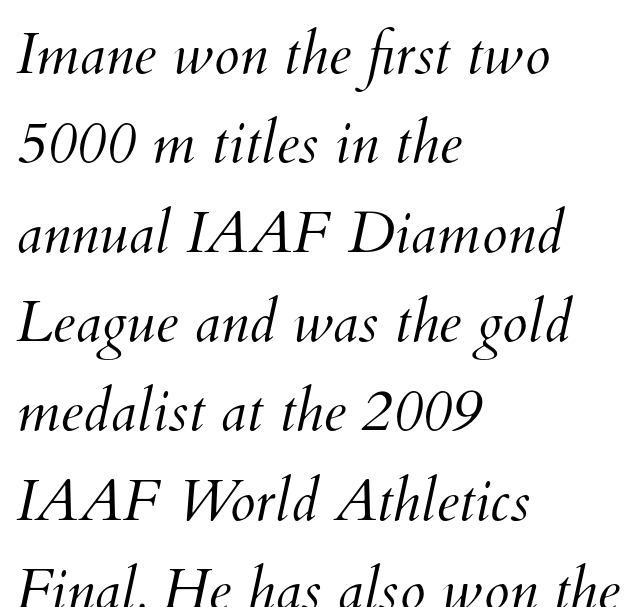
Q: Is the text bold? A: No.
Q: Is the text underlined? A: No.
Q: How is the paragraph aligned? A: Left-aligned.
Q: Is the spacing between letters normal or unusually wide? A: Normal.
Q: Is the spacing between lines tight, normal or loose? A: Normal.
Q: Width (condensed, normal, or wide)? A: Normal.
Q: Stroke contrast? A: Medium.
Q: x-height? A: Small.
Q: Monospaced? A: No.
